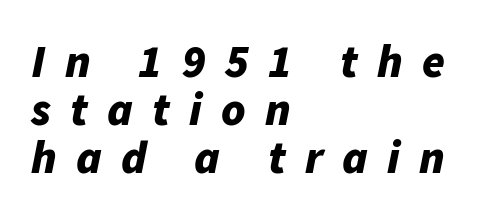
Q: Is the text bold? A: Yes.
Q: Is the text italic (slanted)? A: Yes, it leans right by about 11 degrees.
Q: Is the text underlined? A: No.
Q: How is the paragraph aligned? A: Left-aligned.
Q: Is the spacing between letters normal or unusually wide? A: Unusually wide.
Q: Is the spacing between lines tight, normal or loose? A: Tight.
Q: Width (condensed, normal, or wide)? A: Normal.
Q: Stroke contrast? A: Low.
Q: x-height? A: Medium.
Q: Monospaced? A: No.
